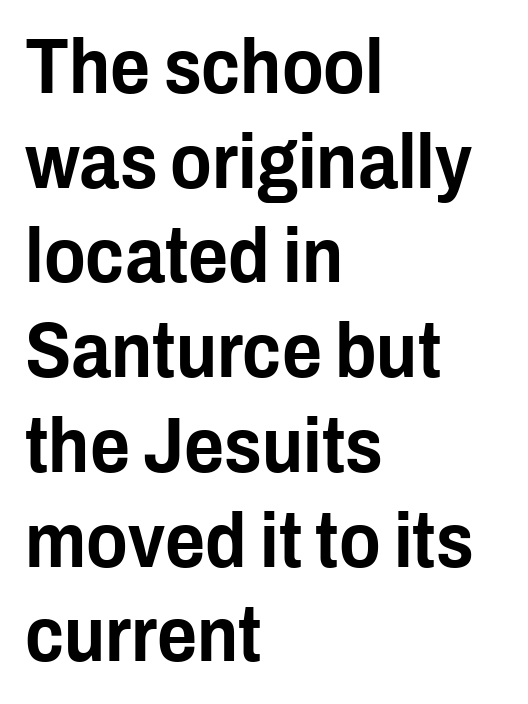
Q: Is the text italic (slanted)? A: No, it is upright.
Q: Is the typeface a serif or a sans-serif typeface? A: Sans-serif.
Q: Is the text underlined? A: No.
Q: How is the paragraph aligned? A: Left-aligned.
Q: Is the spacing between letters normal or unusually wide? A: Normal.
Q: Width (condensed, normal, or wide)? A: Condensed.
Q: Stroke contrast? A: Low.
Q: x-height? A: Medium.
Q: Monospaced? A: No.
